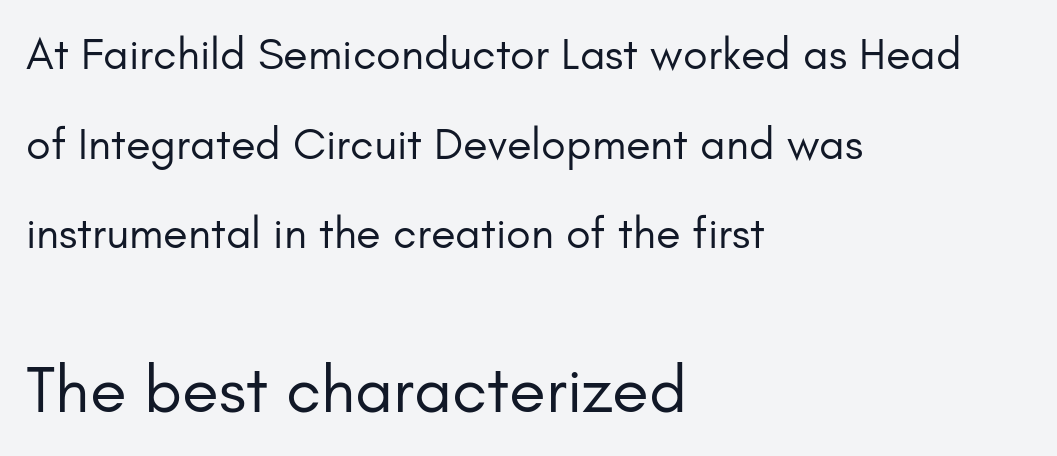
{"serif": "no", "italic": "no", "bold": "no", "weight": "regular", "width": "normal", "stroke_contrast": "low", "x_height": "small", "monospaced": "no", "underline": "no", "align": "left", "line_spacing": "loose", "line_spacing_ratio": 1.99, "letter_spacing": "normal", "letter_spacing_em": 0.0, "larger_block": "second", "size_ratio": 1.49, "glyph_px": 67}
